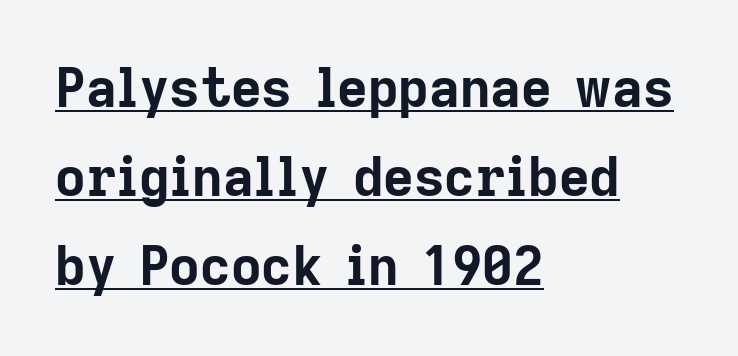
Q: Is the text bold? A: Yes.
Q: Is the text italic (slanted)? A: No, it is upright.
Q: Is the typeface a serif or a sans-serif typeface? A: Sans-serif.
Q: Is the text underlined? A: Yes.
Q: How is the paragraph aligned? A: Left-aligned.
Q: Is the spacing between letters normal or unusually wide? A: Normal.
Q: Is the spacing between lines tight, normal or loose? A: Normal.
Q: Width (condensed, normal, or wide)? A: Normal.
Q: Stroke contrast? A: Low.
Q: x-height? A: Medium.
Q: Monospaced? A: No.
